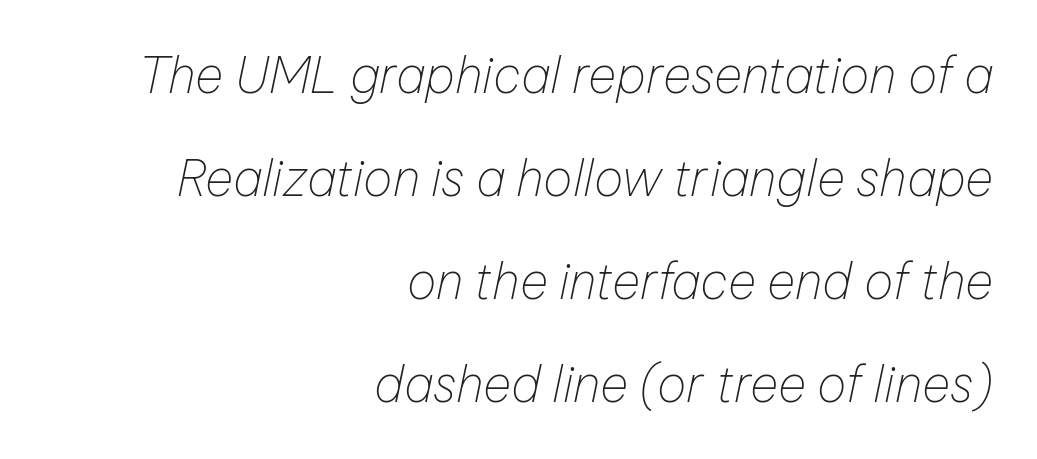
Q: Is the text bold? A: No.
Q: Is the text italic (slanted)? A: Yes, it leans right by about 12 degrees.
Q: Is the text underlined? A: No.
Q: How is the paragraph aligned? A: Right-aligned.
Q: Is the spacing between letters normal or unusually wide? A: Normal.
Q: Is the spacing between lines tight, normal or loose? A: Loose.
Q: Width (condensed, normal, or wide)? A: Normal.
Q: Stroke contrast? A: Low.
Q: x-height? A: Medium.
Q: Monospaced? A: No.
